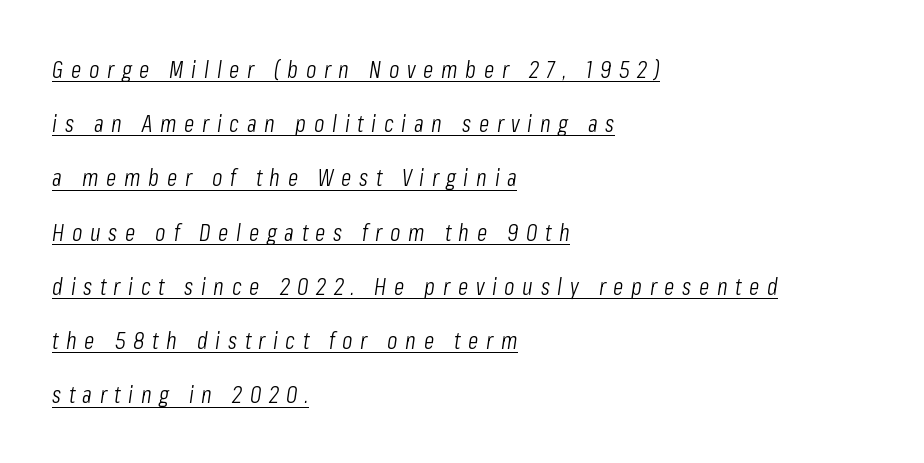
{"italic": "yes", "lean": "right", "slant_degrees": 8, "bold": "no", "underline": "yes", "align": "left", "line_spacing": "loose", "line_spacing_ratio": 2.26, "letter_spacing": "wide", "letter_spacing_em": 0.32, "glyph_px": 24}
